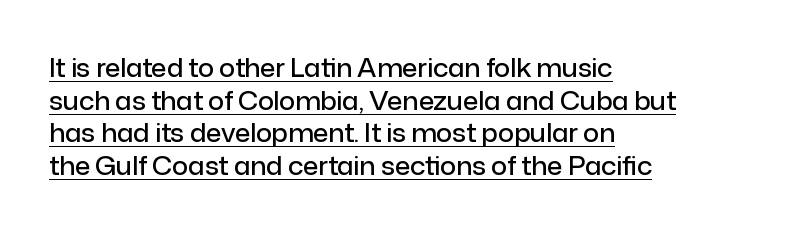
The image shows 25 px text type, upright; set left-aligned, normal line spacing (1.31x), normal letter spacing, underlined.
